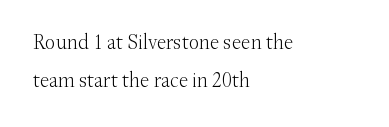
{"italic": "no", "bold": "no", "underline": "no", "align": "left", "line_spacing_ratio": 1.83, "letter_spacing": "normal", "letter_spacing_em": 0.0, "glyph_px": 21}
